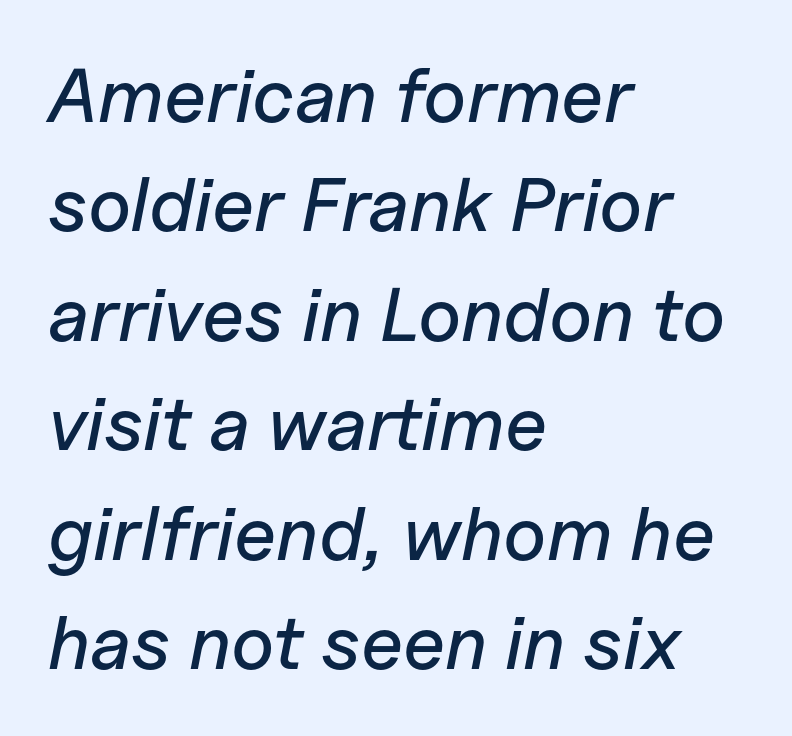
Q: Is the text italic (slanted)? A: Yes, it leans right by about 11 degrees.
Q: Is the text underlined? A: No.
Q: How is the paragraph aligned? A: Left-aligned.
Q: Is the spacing between letters normal or unusually wide? A: Normal.
Q: Is the spacing between lines tight, normal or loose? A: Normal.
Q: Width (condensed, normal, or wide)? A: Normal.
Q: Stroke contrast? A: Low.
Q: x-height? A: Medium.
Q: Monospaced? A: No.
